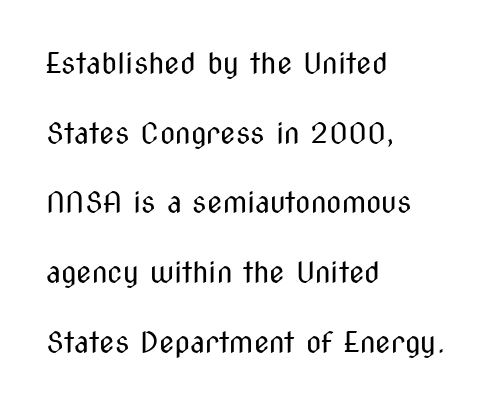
Is this a fixed-width face? No — the glyphs have proportional, varying widths. Horizontal bands of white between lines are thick stripes. Think standard paragraph weight, or any step lighter than that. Unlike a traditional serif, this face leaves its strokes unadorned. A bare baseline throughout the passage. This rendering uses left alignment, leaving the right contour irregular.
